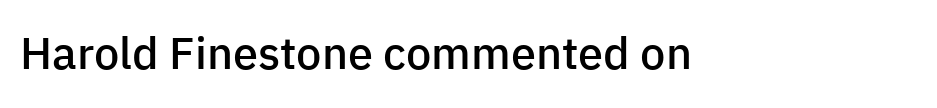
The image shows 45 px semibold sans-serif type, upright; set left-aligned, normal letter spacing, not underlined; low stroke contrast and a medium x-height.
